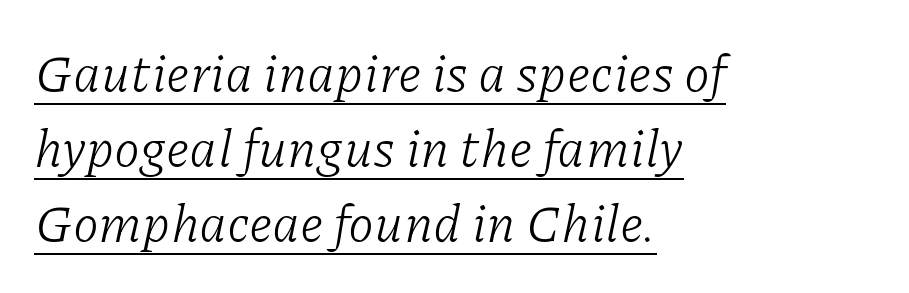
Baseline-to-baseline distance is the conventional proportion of letter height. Stems and bowls with no extra thickness — not bold. Think of a printed novel: that variable character pitch is what you see here. The tracking reads as untouched default to a designer's eye.
